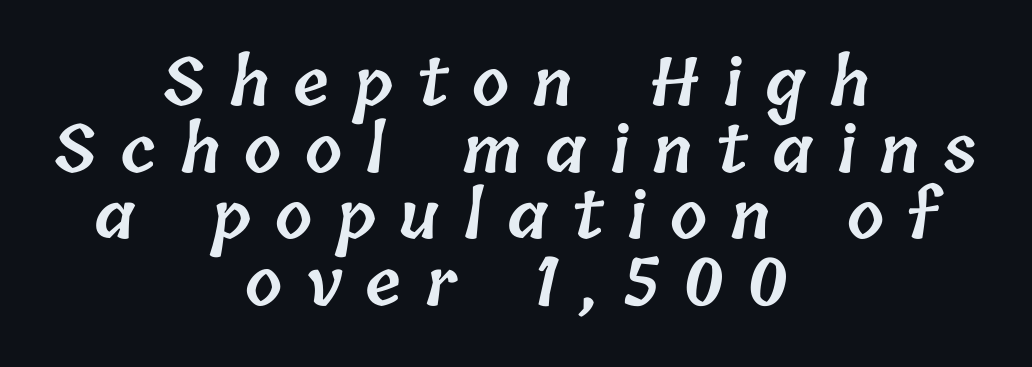
{"bold": "semi", "weight": "semibold", "width": "normal", "stroke_contrast": "low", "x_height": "medium", "monospaced": "no", "underline": "no", "align": "center", "line_spacing": "tight", "line_spacing_ratio": 1.01, "letter_spacing": "wide", "letter_spacing_em": 0.36, "glyph_px": 66}
